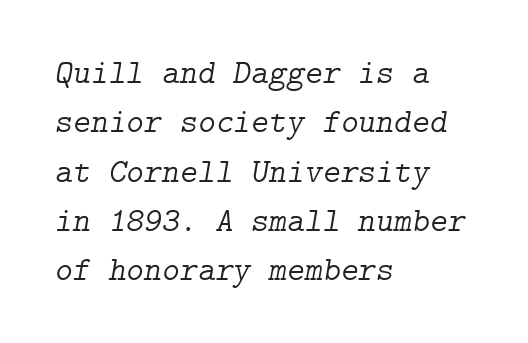
These lines keep a tight, regular rhythm from letter to letter. Notice how the passage keeps a crisp vertical edge on the left only. The rendering applies a slant to the glyphs. Students, observe: this is what conventionally led text looks like. The specimen omits any rule beneath the text block's lines.
